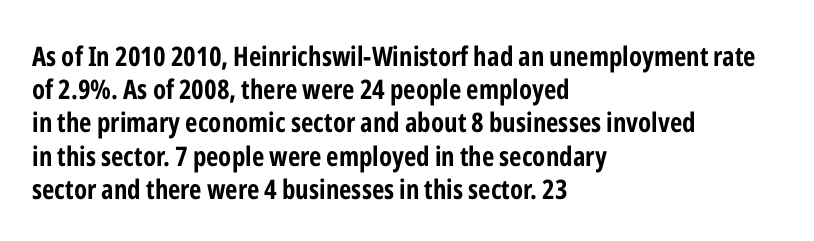
The image shows 27 px bold type, upright; set left-aligned, line spacing 1.23x, normal letter spacing, not underlined.
